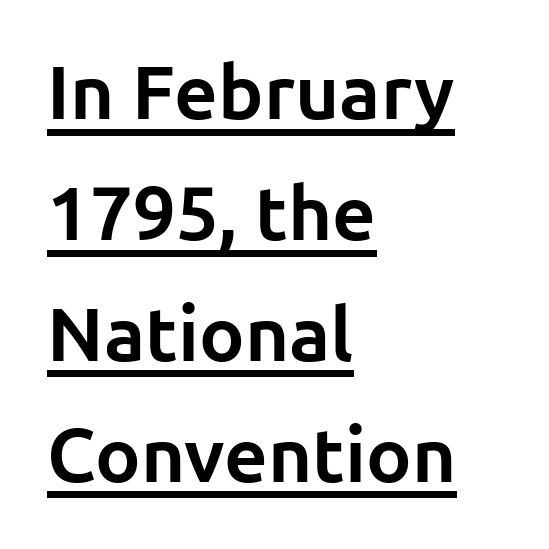
The image shows 76 px bold sans-serif type, upright; set left-aligned, normal line spacing (1.59x), normal letter spacing, underlined; low stroke contrast and a medium x-height.
